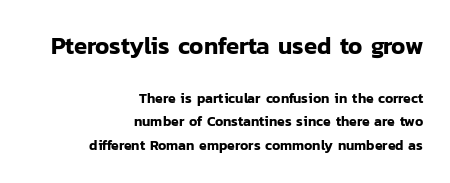
The image shows 24 px text type, upright; set right-aligned, normal line spacing (1.68x), normal letter spacing, not underlined; the first (top) block is 1.71x larger.
